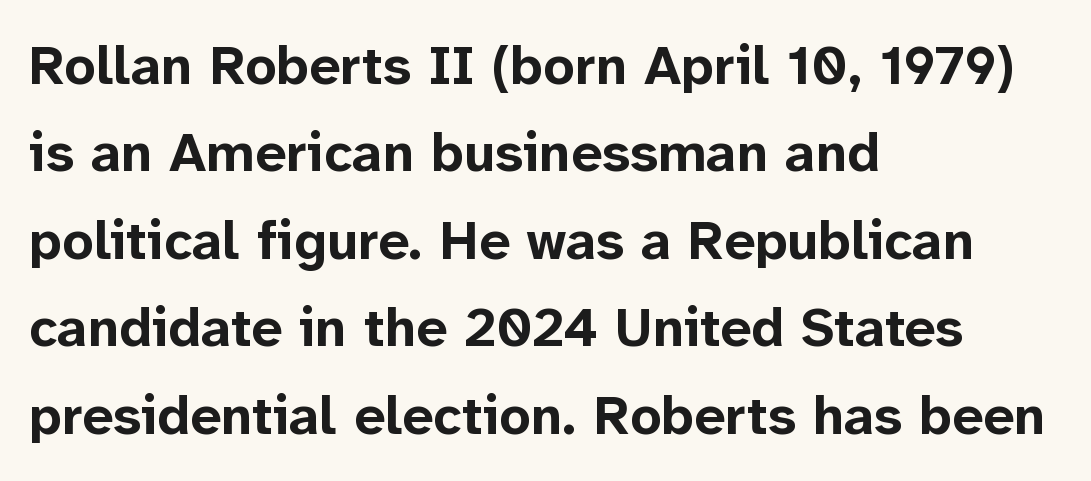
The image shows 55 px bold sans-serif type, upright; set left-aligned, normal line spacing (1.59x), normal letter spacing, not underlined; low stroke contrast and a medium x-height.
